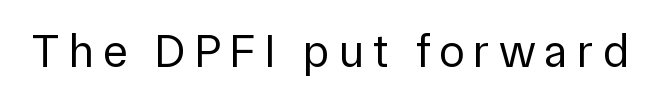
The image shows 47 px regular-weight sans-serif type, upright; set not underlined; low stroke contrast and a medium x-height.
